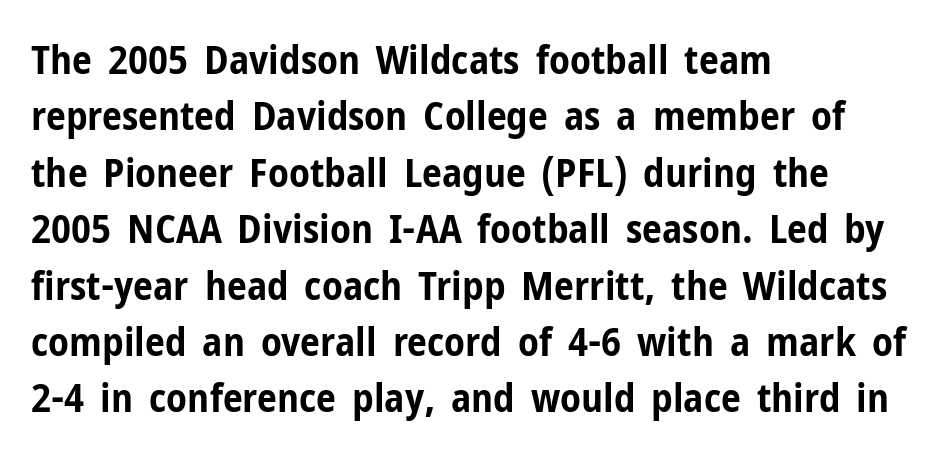
The image shows 40 px bold, condensed sans-serif type, upright; set left-aligned, normal line spacing (1.41x), normal letter spacing, not underlined; low stroke contrast and a medium x-height.
